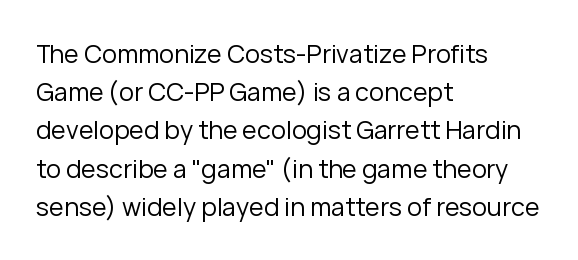
Q: Is the text bold? A: No.
Q: Is the text italic (slanted)? A: No, it is upright.
Q: Is the text underlined? A: No.
Q: How is the paragraph aligned? A: Left-aligned.
Q: Is the spacing between letters normal or unusually wide? A: Normal.
Q: Is the spacing between lines tight, normal or loose? A: Normal.
